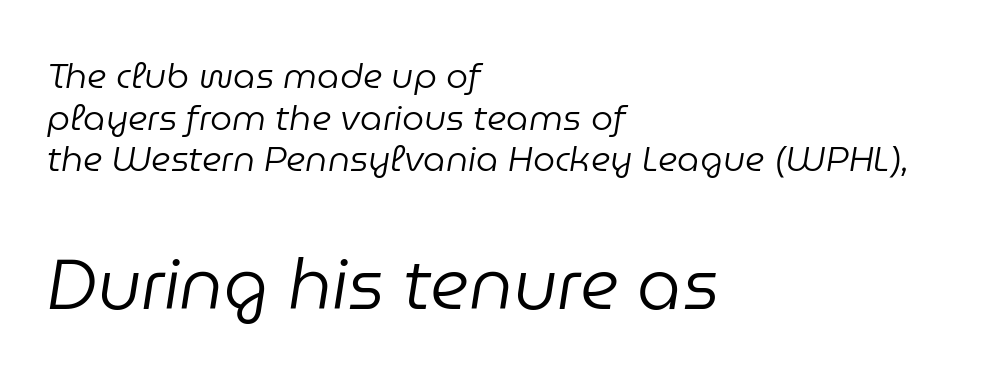
Think of a printed novel: that variable character pitch is what you see here. In terms of posture, this sample is oblique. Reading down the block, your eye returns to a fixed left position each line. A light-to-regular cut is what we see here.
